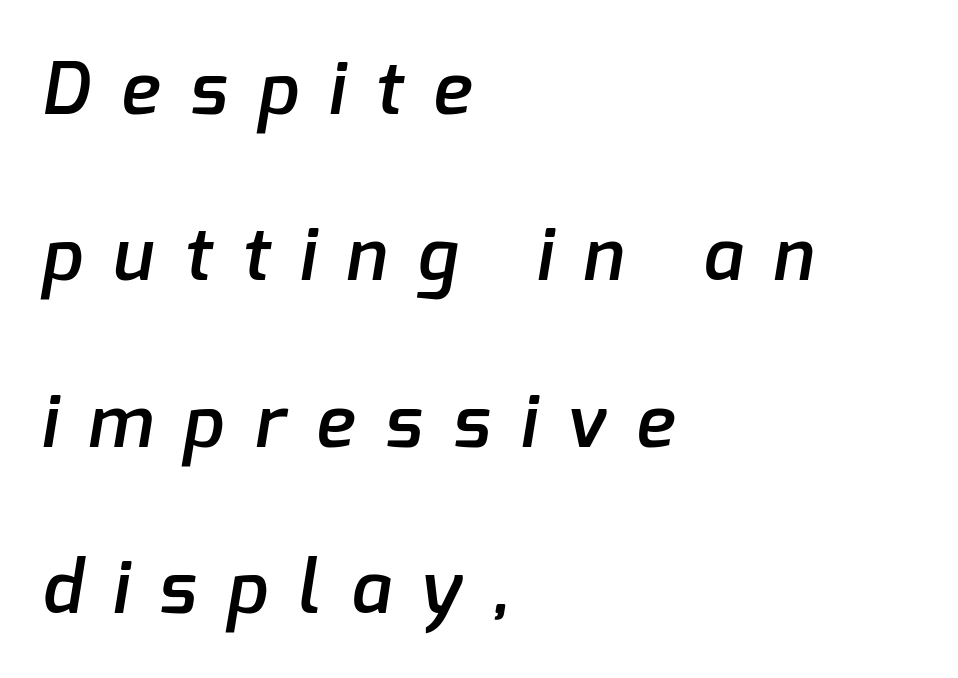
Every letter is mildly thick-stroked: semibold rather than bold. Nobody drew a line under any word here. To sum up the face: it is a sans, with no serifs. Short note: letters widely spaced. Think of a printed novel: that variable character pitch is what you see here. A classic flush-left, rag-right setting is used for this passage.
